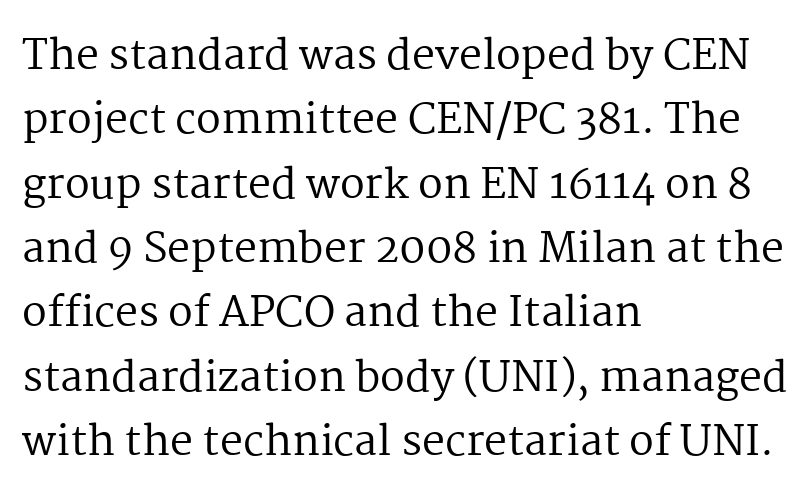
Q: Is the text bold? A: No.
Q: Is the text italic (slanted)? A: No, it is upright.
Q: Is the typeface a serif or a sans-serif typeface? A: Serif.
Q: Is the text underlined? A: No.
Q: How is the paragraph aligned? A: Left-aligned.
Q: Is the spacing between letters normal or unusually wide? A: Normal.
Q: Is the spacing between lines tight, normal or loose? A: Normal.
Q: Width (condensed, normal, or wide)? A: Normal.
Q: Stroke contrast? A: Medium.
Q: x-height? A: Medium.
Q: Monospaced? A: No.
